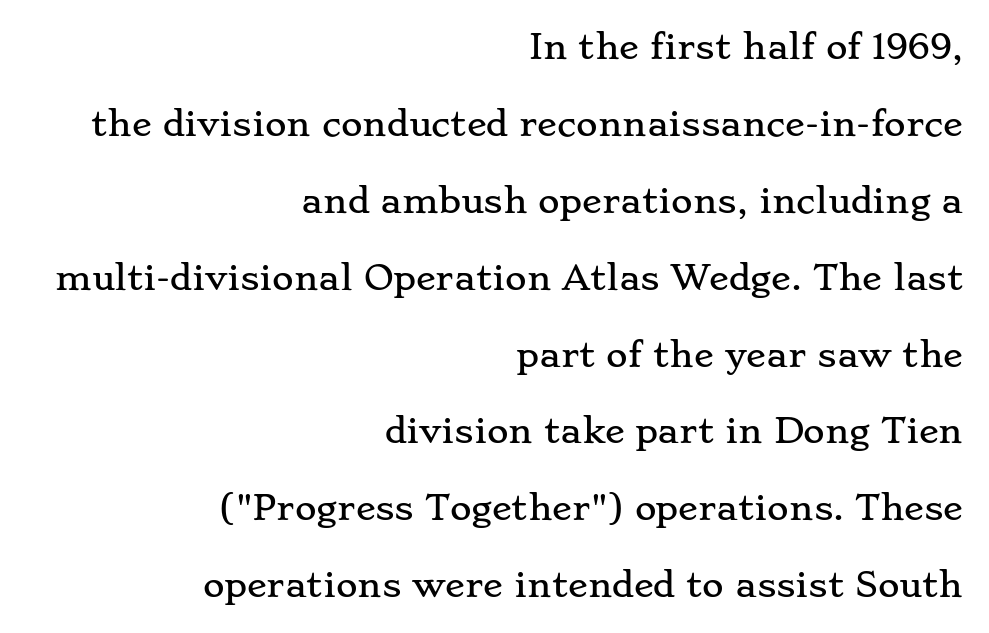
The image shows 33 px wide serif type, upright; set right-aligned, loose line spacing (2.33x), normal letter spacing, not underlined; low stroke contrast and a small x-height.
